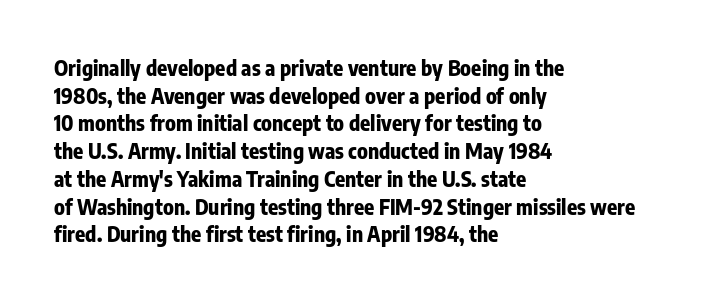
Q: Is the text bold? A: Yes.
Q: Is the text italic (slanted)? A: No, it is upright.
Q: Is the text underlined? A: No.
Q: How is the paragraph aligned? A: Left-aligned.
Q: Is the spacing between letters normal or unusually wide? A: Normal.
Q: Is the spacing between lines tight, normal or loose? A: Normal.
